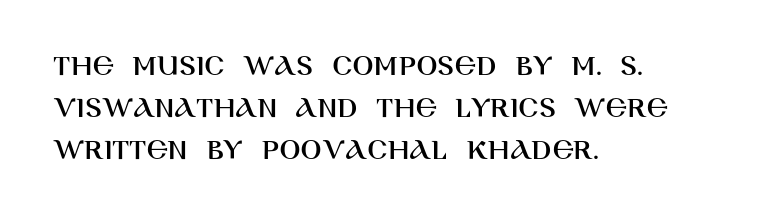
A typesetter would call this zero additional tracking. Check the space under the baseline: it is left empty. Font category for this specimen: sans-serif. Each letter keeps its own natural width here, so spacing adapts to shape. Every character sits straight up, as roman type does. The paragraph shown leans on its left margin.
